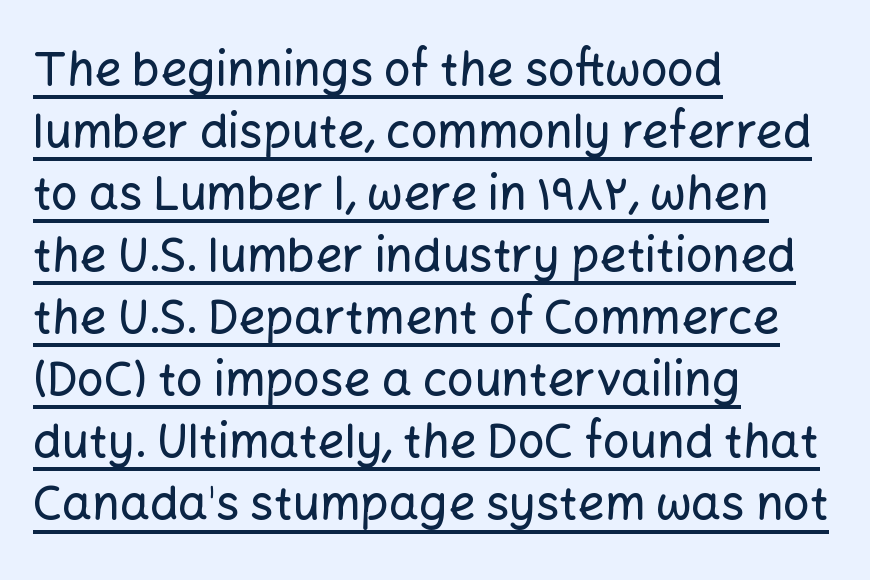
Q: Is the text italic (slanted)? A: No, it is upright.
Q: Is the typeface a serif or a sans-serif typeface? A: Sans-serif.
Q: Is the text underlined? A: Yes.
Q: How is the paragraph aligned? A: Left-aligned.
Q: Is the spacing between letters normal or unusually wide? A: Normal.
Q: Is the spacing between lines tight, normal or loose? A: Normal.
Q: Width (condensed, normal, or wide)? A: Normal.
Q: Stroke contrast? A: Low.
Q: x-height? A: Medium.
Q: Monospaced? A: No.
